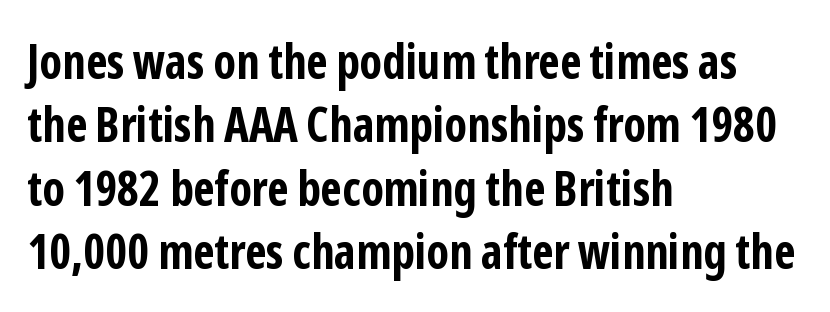
Q: Is the text bold? A: Yes.
Q: Is the text italic (slanted)? A: No, it is upright.
Q: Is the typeface a serif or a sans-serif typeface? A: Sans-serif.
Q: Is the text underlined? A: No.
Q: How is the paragraph aligned? A: Left-aligned.
Q: Is the spacing between letters normal or unusually wide? A: Normal.
Q: Is the spacing between lines tight, normal or loose? A: Normal.
Q: Width (condensed, normal, or wide)? A: Condensed.
Q: Stroke contrast? A: Low.
Q: x-height? A: Medium.
Q: Monospaced? A: No.
